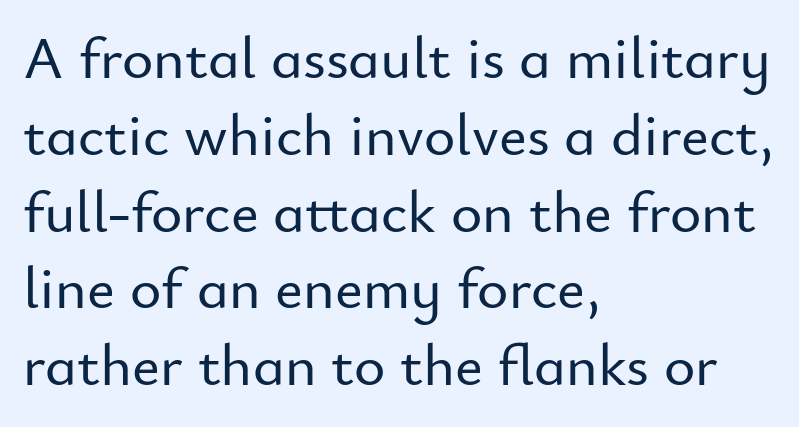
The image shows 60 px sans-serif type, upright; set left-aligned, normal line spacing (1.28x), normal letter spacing, not underlined; low stroke contrast and a small x-height.
